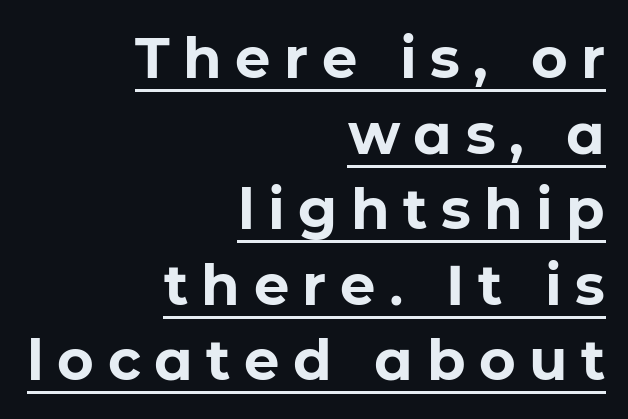
The image shows 56 px bold sans-serif type, upright; set right-aligned, normal line spacing (1.35x), unusually wide letter spacing (+0.24 em), underlined; low stroke contrast and a medium x-height.
